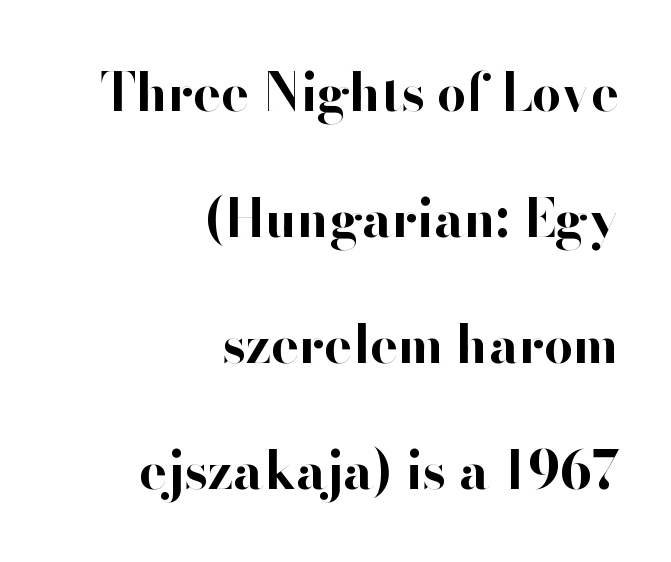
Q: Is the text bold? A: Yes.
Q: Is the text italic (slanted)? A: No, it is upright.
Q: Is the typeface a serif or a sans-serif typeface? A: Sans-serif.
Q: Is the text underlined? A: No.
Q: How is the paragraph aligned? A: Right-aligned.
Q: Is the spacing between letters normal or unusually wide? A: Normal.
Q: Is the spacing between lines tight, normal or loose? A: Loose.
Q: Width (condensed, normal, or wide)? A: Normal.
Q: Stroke contrast? A: High.
Q: x-height? A: Small.
Q: Monospaced? A: No.
